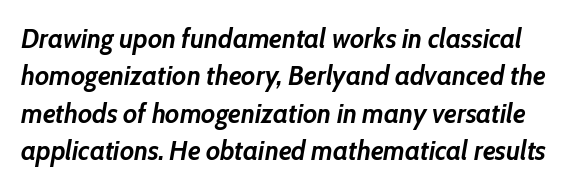
The image shows 27 px bold type, italic (leaning right); set normal line spacing (1.38x), normal letter spacing, not underlined.
